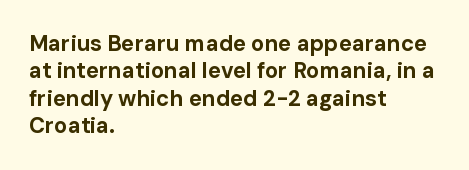
Only glyphs here, with clear space below each row. The type sits square on the baseline with zero lean. Short note: letters normally spaced. Summary of vertical rhythm: regular, with standard interline spacing. Thick stems and heavy bowls — unmistakably bold. Short and long lines alike share a common starting point at left.
